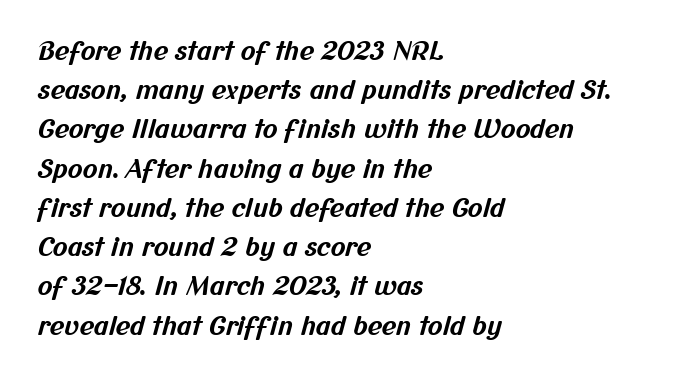
Q: Is the text bold? A: Yes.
Q: Is the text underlined? A: No.
Q: How is the paragraph aligned? A: Left-aligned.
Q: Is the spacing between letters normal or unusually wide? A: Normal.
Q: Is the spacing between lines tight, normal or loose? A: Normal.
